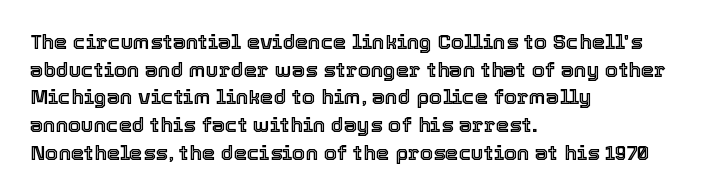
{"italic": "no", "underline": "no", "align": "left", "line_spacing": "normal", "line_spacing_ratio": 1.32, "letter_spacing": "normal", "letter_spacing_em": 0.0, "glyph_px": 21}
